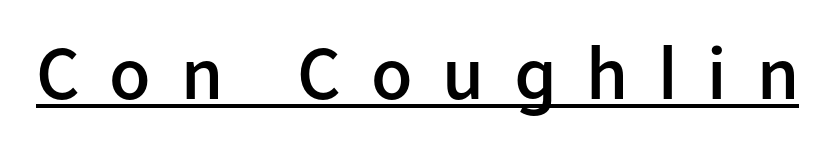
The image shows 76 px semibold sans-serif type, upright; set unusually wide letter spacing (+0.39 em), underlined; low stroke contrast and a medium x-height.
